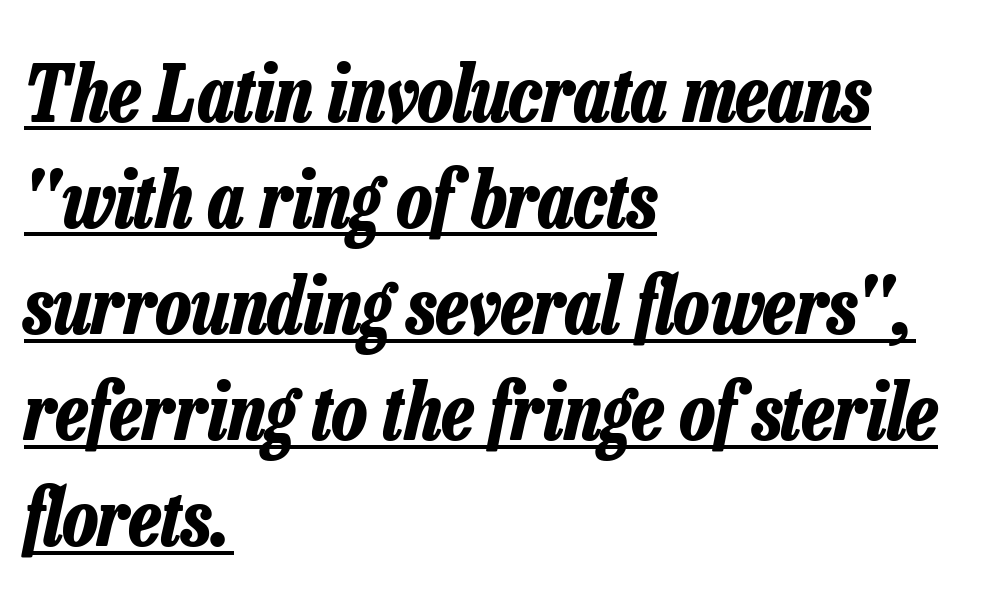
The image shows 78 px bold, condensed type, italic (leaning right); set left-aligned, normal line spacing (1.36x), normal letter spacing, underlined; low stroke contrast and a medium x-height.
